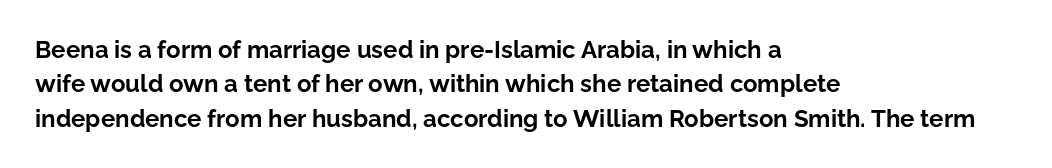
The image shows 24 px bold type, upright; set left-aligned, normal line spacing (1.43x), normal letter spacing, not underlined.
